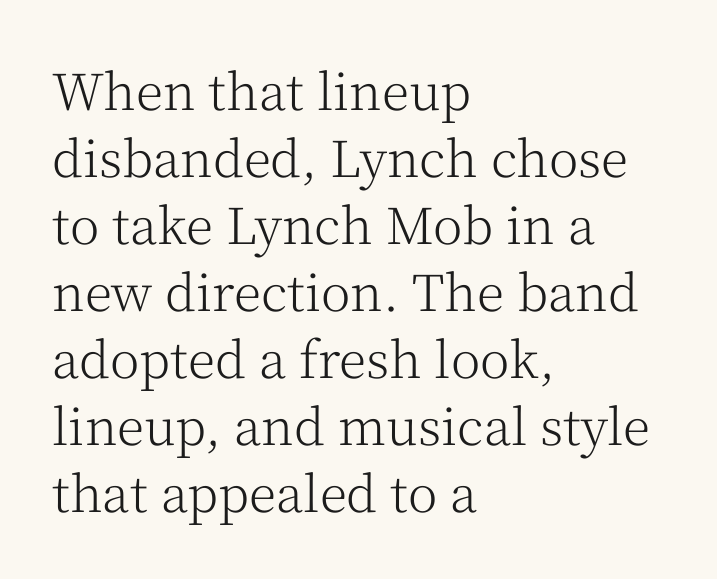
The image shows 50 px light serif type, upright; set left-aligned, normal line spacing (1.34x), normal letter spacing, not underlined; medium stroke contrast and a medium x-height.
